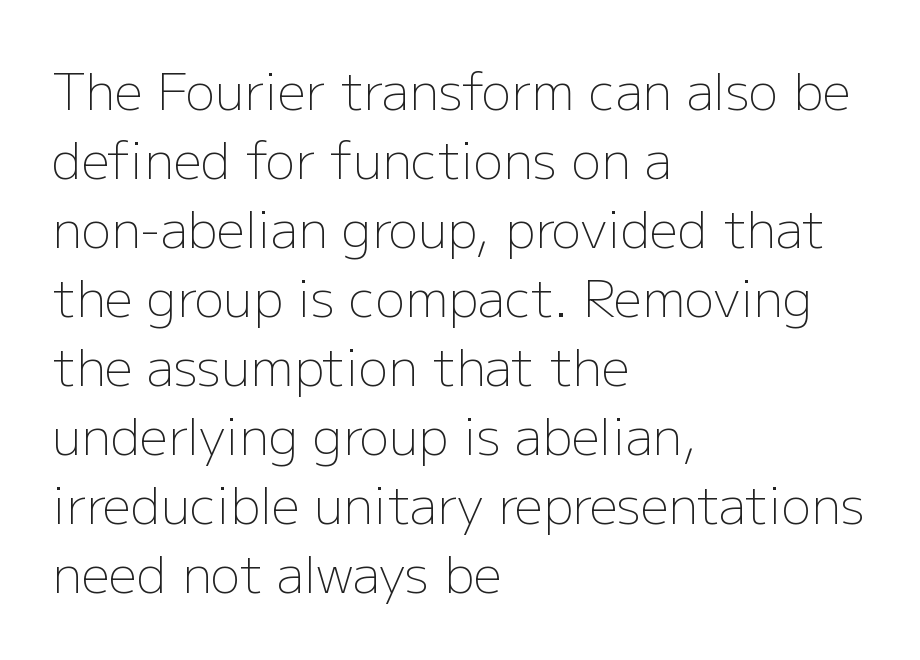
The image shows 50 px light sans-serif type, upright; set left-aligned, normal line spacing (1.38x), normal letter spacing, not underlined; low stroke contrast and a medium x-height.
